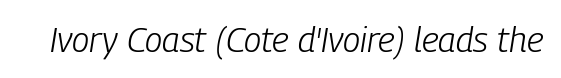
{"italic": "yes", "lean": "right", "slant_degrees": 9, "bold": "no", "weight": "light", "width": "condensed", "stroke_contrast": "low", "x_height": "medium", "monospaced": "no", "underline": "no", "letter_spacing": "normal", "letter_spacing_em": 0.0, "glyph_px": 35}
